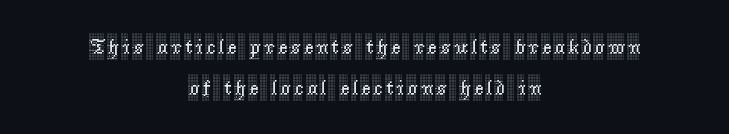
{"italic": "no", "underline": "no", "align": "center", "line_spacing": "loose", "line_spacing_ratio": 1.93, "glyph_px": 21}
